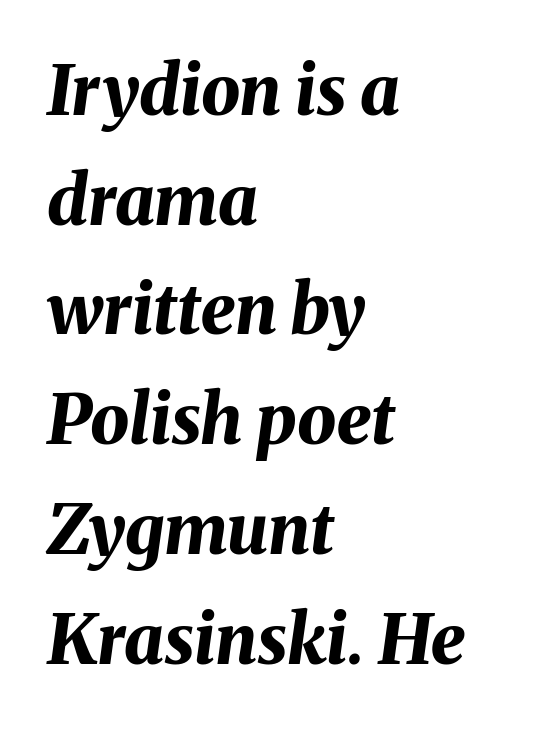
Spacing verdict: proportional, widths tailored to each character. Letters rest on an invisible, unmarked baseline. Summary of weight: heavy, a full bold. One-word summary of the alignment: left. You could call the tracking neutral — neither tight nor loose. The designer left line spacing at the default.
